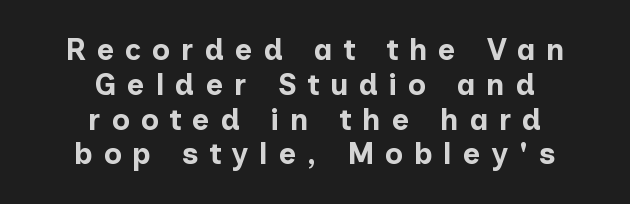
{"serif": "no", "italic": "no", "bold": "yes", "weight": "bold", "width": "normal", "stroke_contrast": "low", "x_height": "medium", "monospaced": "no", "underline": "no", "align": "center", "line_spacing_ratio": 1.16, "letter_spacing": "wide", "letter_spacing_em": 0.36, "glyph_px": 30}
